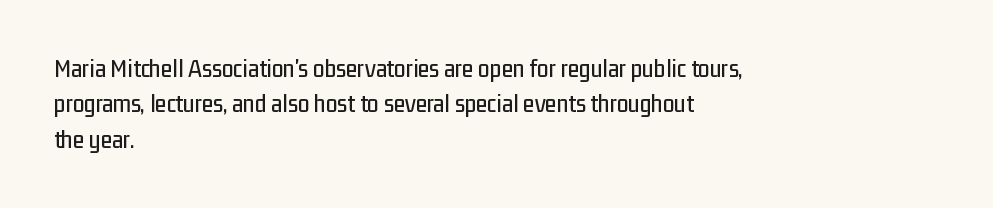
The image shows 26 px text type, upright; set left-aligned, normal line spacing (1.36x), normal letter spacing, not underlined.
